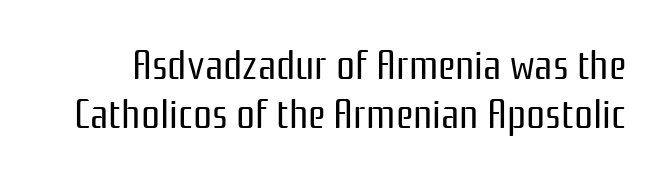
These lines are rendered in a variable-pitch font. Nope, no serifs anywhere on these letters. The foot of each line stays bare and open. Is the stroke heavy? The answer is a plain regular-or-lighter. Short note: letters normally spaced.
